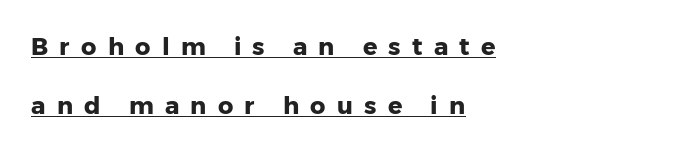
Q: Is the text bold? A: Yes.
Q: Is the text italic (slanted)? A: No, it is upright.
Q: Is the text underlined? A: Yes.
Q: How is the paragraph aligned? A: Left-aligned.
Q: Is the spacing between letters normal or unusually wide? A: Unusually wide.
Q: Is the spacing between lines tight, normal or loose? A: Loose.
